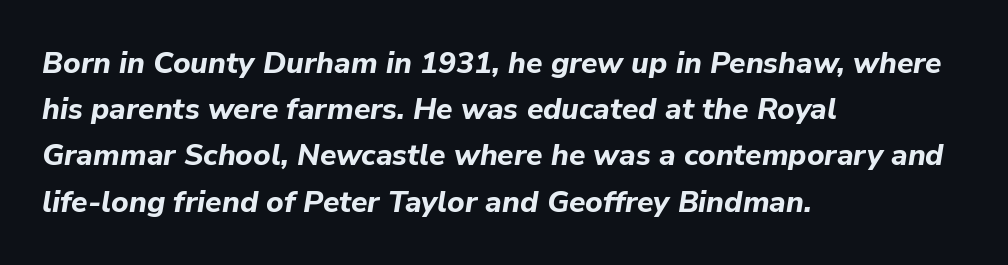
{"italic": "yes", "lean": "right", "slant_degrees": 9, "bold": "yes", "weight": "bold", "width": "normal", "stroke_contrast": "low", "x_height": "medium", "monospaced": "no", "underline": "no", "align": "left", "line_spacing": "normal", "line_spacing_ratio": 1.54, "letter_spacing": "normal", "letter_spacing_em": 0.0, "glyph_px": 30}
